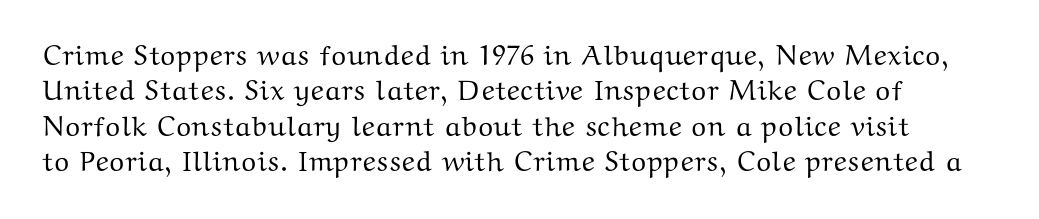
{"serif": "yes", "italic": "no", "width": "wide", "stroke_contrast": "medium", "x_height": "medium", "monospaced": "no", "underline": "no", "line_spacing": "normal", "line_spacing_ratio": 1.26, "letter_spacing": "normal", "letter_spacing_em": 0.0, "glyph_px": 28}
